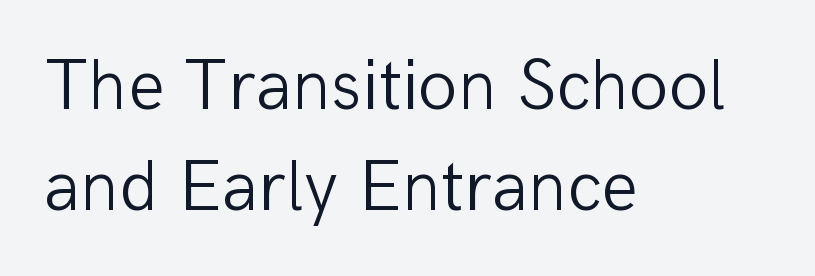
The face used here is rendered with its standard letterfit. The passage shown is typed in a proportional face where columns would drift. The typesetter chose a ragged-right arrangement here. No extra ink here — the face is not bold.
